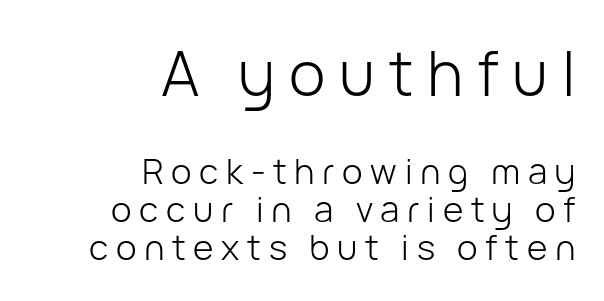
What stands out about the letter spacing? Its width — letters are far apart. All the whitespace from short lines collects on the left. Think of a printed novel: that variable character pitch is what you see here. Honestly, the rows look squashed on top of each other. Weight: in the light-to-regular range.
